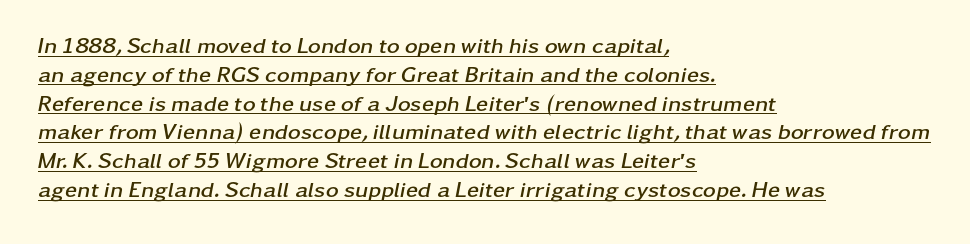
Q: Is the text bold? A: Yes.
Q: Is the text italic (slanted)? A: Yes, it leans right by about 11 degrees.
Q: Is the text underlined? A: Yes.
Q: How is the paragraph aligned? A: Left-aligned.
Q: Is the spacing between letters normal or unusually wide? A: Normal.
Q: Is the spacing between lines tight, normal or loose? A: Normal.
